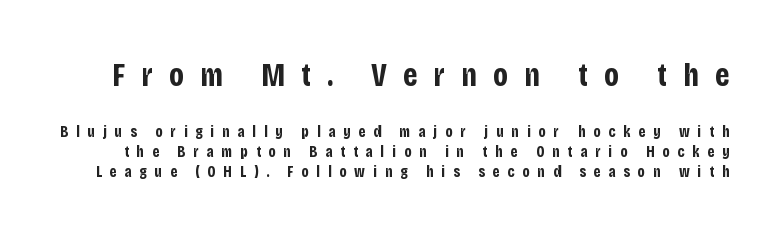
{"serif": "no", "italic": "no", "bold": "yes", "weight": "bold", "width": "condensed", "stroke_contrast": "low", "x_height": "large", "monospaced": "no", "underline": "no", "line_spacing_ratio": 1.24, "letter_spacing": "wide", "letter_spacing_em": 0.49, "larger_block": "first", "size_ratio": 2.06, "glyph_px": 33}
